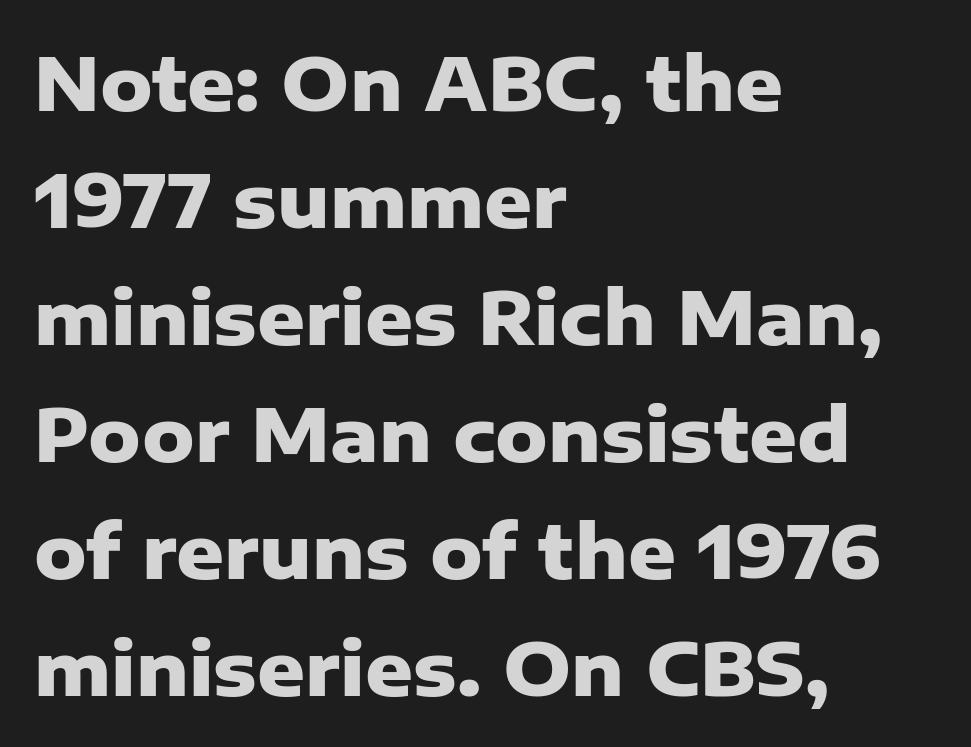
If you measured baseline to baseline, you'd find a middling distance. The glyphs have the mass of a bold cut. Letterform terminals end flat and unadorned throughout the passage. The rendering anchors every line to the left-hand side.
